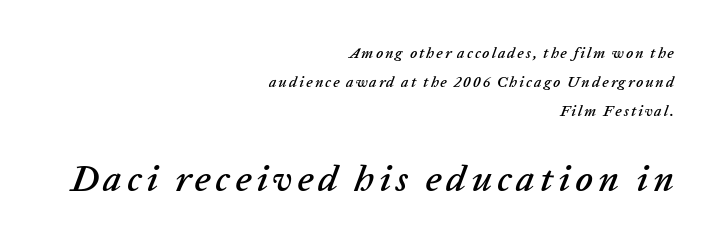
The image shows 37 px text type, italic (leaning right); set right-aligned, loose line spacing (1.94x), not underlined; the second (bottom) block is 2.47x larger; low stroke contrast and a medium x-height.
